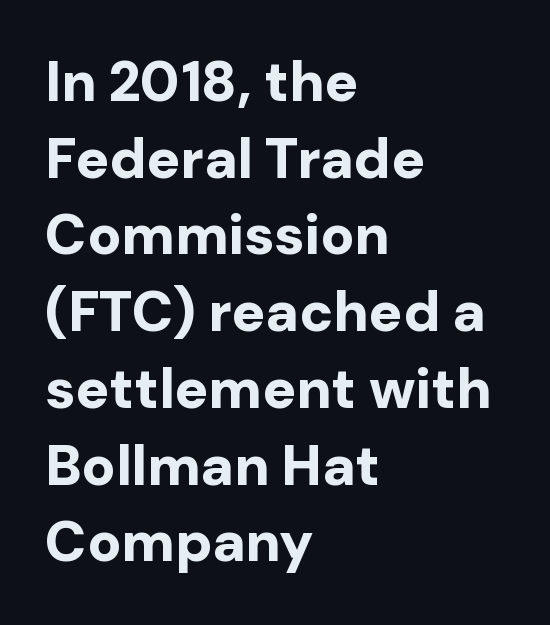
Compared with typical paragraphs, the rows here are spaced about the same. This sample uses an upright cut, with every glyph sitting square on the baseline. This rendering features lettering with no underline. Character widths vary here, with narrow letters taking less room than wide ones. To sum up the face: it is a sans, with no serifs. Look at the stroke-to-counter ratio: heavy, a bold.
